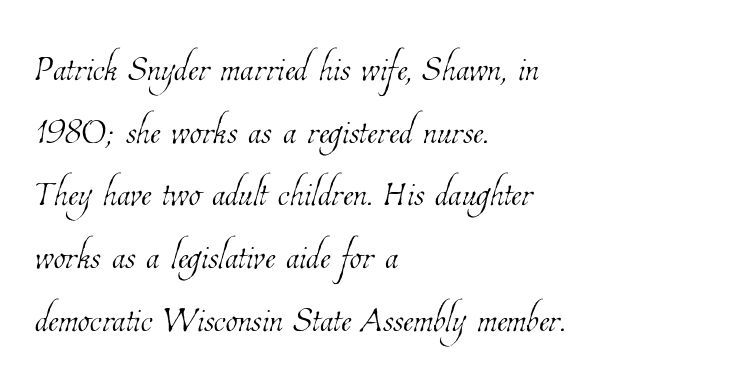
{"bold": "no", "weight": "thin", "width": "condensed", "stroke_contrast": "low", "x_height": "medium", "monospaced": "no", "underline": "no", "align": "left", "line_spacing": "normal", "line_spacing_ratio": 1.28, "letter_spacing": "normal", "letter_spacing_em": 0.0, "glyph_px": 49}
